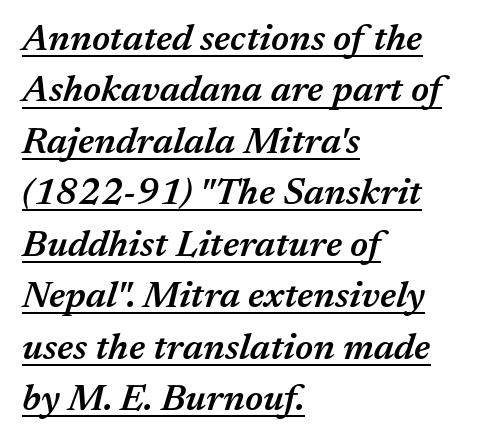
Q: Is the text bold? A: Semi-bold.
Q: Is the text italic (slanted)? A: Yes, it leans right by about 17 degrees.
Q: Is the text underlined? A: Yes.
Q: How is the paragraph aligned? A: Left-aligned.
Q: Is the spacing between letters normal or unusually wide? A: Normal.
Q: Is the spacing between lines tight, normal or loose? A: Normal.
Q: Width (condensed, normal, or wide)? A: Normal.
Q: Stroke contrast? A: Medium.
Q: x-height? A: Medium.
Q: Monospaced? A: No.
